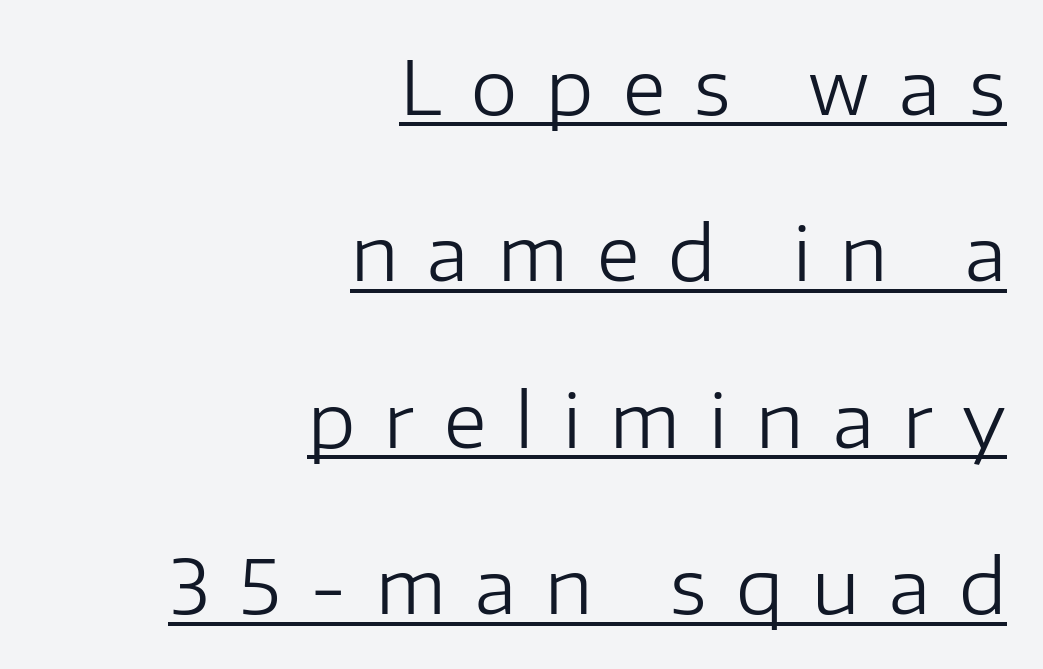
{"serif": "no", "italic": "no", "bold": "no", "weight": "regular", "width": "normal", "stroke_contrast": "low", "x_height": "medium", "monospaced": "no", "underline": "yes", "align": "right", "line_spacing": "loose", "line_spacing_ratio": 2.22, "letter_spacing": "wide", "letter_spacing_em": 0.39, "glyph_px": 75}
